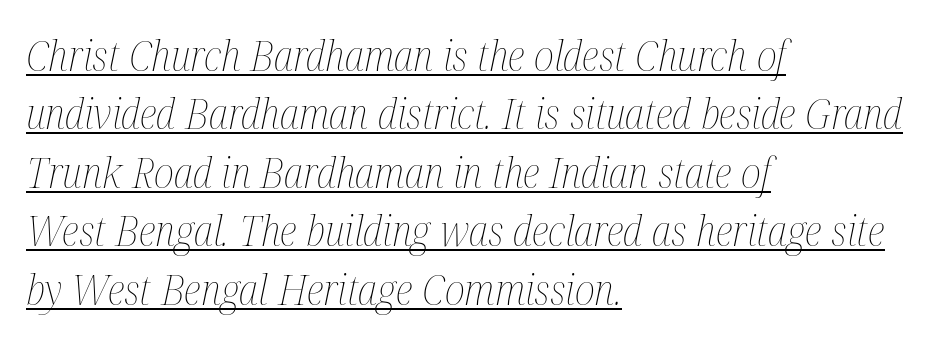
Q: Is the text bold? A: No.
Q: Is the text italic (slanted)? A: Yes, it leans right by about 12 degrees.
Q: Is the text underlined? A: Yes.
Q: How is the paragraph aligned? A: Left-aligned.
Q: Is the spacing between letters normal or unusually wide? A: Normal.
Q: Is the spacing between lines tight, normal or loose? A: Normal.
Q: Width (condensed, normal, or wide)? A: Condensed.
Q: Stroke contrast? A: Medium.
Q: x-height? A: Medium.
Q: Monospaced? A: No.
